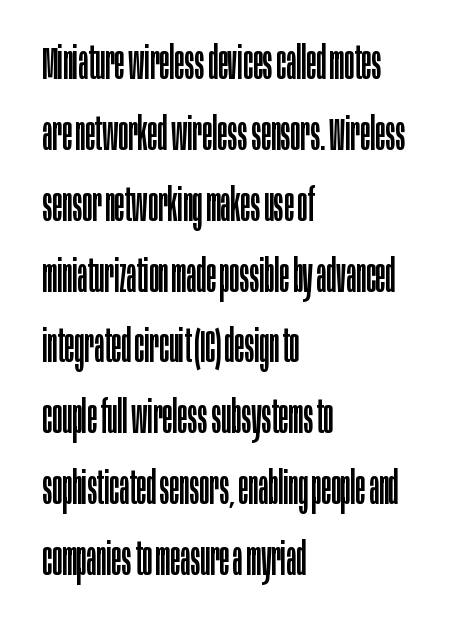
{"serif": "no", "italic": "no", "bold": "no", "weight": "regular", "width": "condensed", "stroke_contrast": "low", "x_height": "large", "monospaced": "no", "underline": "no", "align": "left", "line_spacing": "normal", "line_spacing_ratio": 1.54, "letter_spacing": "normal", "letter_spacing_em": 0.0, "glyph_px": 46}
